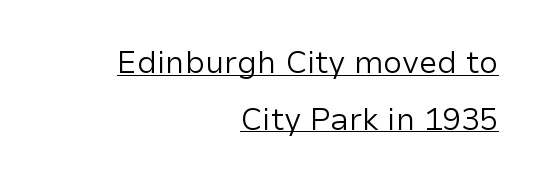
Spacing verdict: proportional, widths tailored to each character. The gaps between neighbouring characters are ordinary and unremarkable. Compared with a flush-left layout, this one pins lines to the opposite, right side. Somebody hit Ctrl+U on this one — the words are underlined. You can tell from the bare stems that sans-serif type was used.
